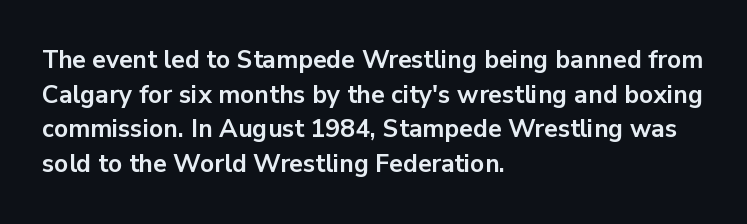
{"italic": "no", "bold": "yes", "underline": "no", "align": "left", "line_spacing": "normal", "line_spacing_ratio": 1.39, "letter_spacing": "normal", "letter_spacing_em": 0.0, "glyph_px": 25}
